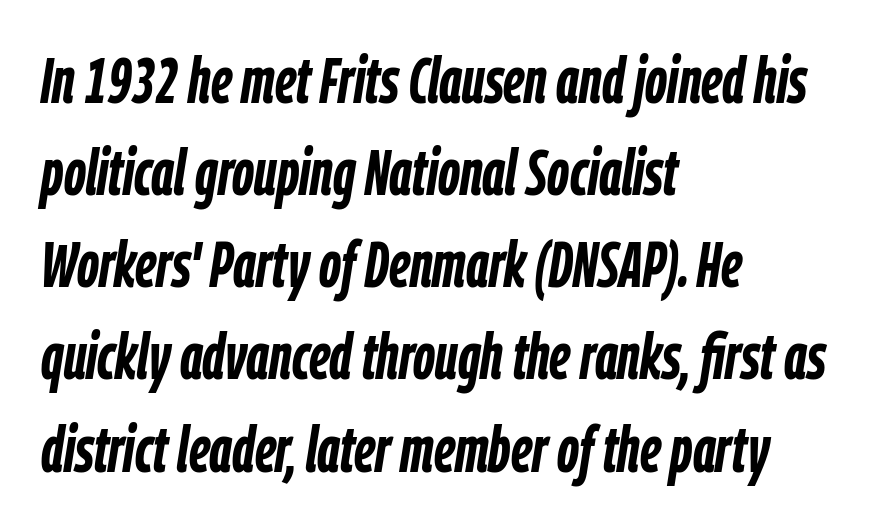
Q: Is the text bold? A: Yes.
Q: Is the text italic (slanted)? A: Yes, it leans right by about 9 degrees.
Q: Is the text underlined? A: No.
Q: How is the paragraph aligned? A: Left-aligned.
Q: Is the spacing between letters normal or unusually wide? A: Normal.
Q: Is the spacing between lines tight, normal or loose? A: Normal.
Q: Width (condensed, normal, or wide)? A: Condensed.
Q: Stroke contrast? A: Low.
Q: x-height? A: Medium.
Q: Monospaced? A: No.
